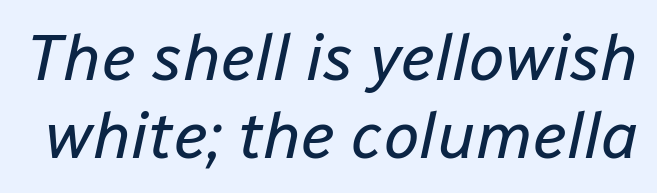
Each row of text sits above clean, open space. The rendering applies a slant to the glyphs. Nobody touched the tracking dial on this one. The face used here is proportionally spaced, like ordinary book or web type.
